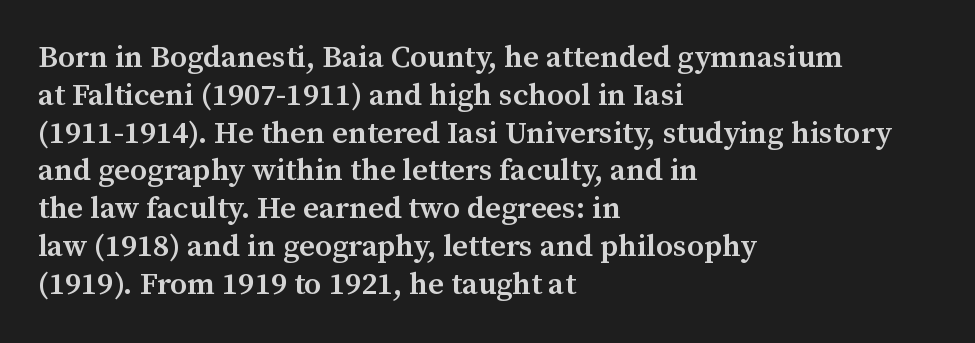
Observe the serifs anchoring each vertical stroke in this sample. All the whitespace from short lines collects on the right. Notice how the stems are strictly vertical — no italics here. The gaps between neighbouring characters are ordinary and unremarkable. The letters advance in unequal steps, a hallmark of proportional type.
